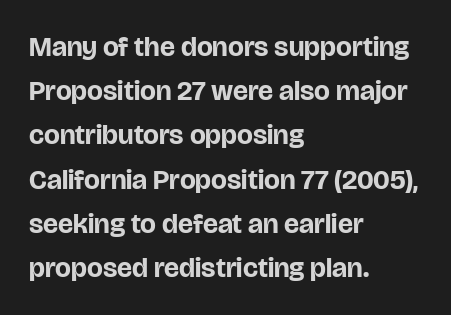
Q: Is the text bold? A: Yes.
Q: Is the text italic (slanted)? A: No, it is upright.
Q: Is the typeface a serif or a sans-serif typeface? A: Sans-serif.
Q: Is the text underlined? A: No.
Q: How is the paragraph aligned? A: Left-aligned.
Q: Is the spacing between letters normal or unusually wide? A: Normal.
Q: Is the spacing between lines tight, normal or loose? A: Normal.
Q: Width (condensed, normal, or wide)? A: Normal.
Q: Stroke contrast? A: Low.
Q: x-height? A: Large.
Q: Monospaced? A: No.
